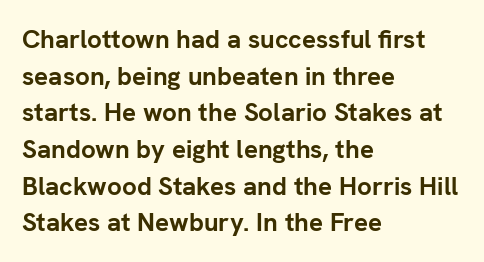
{"italic": "no", "bold": "yes", "underline": "no", "align": "left", "line_spacing": "normal", "line_spacing_ratio": 1.41, "letter_spacing": "normal", "letter_spacing_em": 0.0, "glyph_px": 26}
